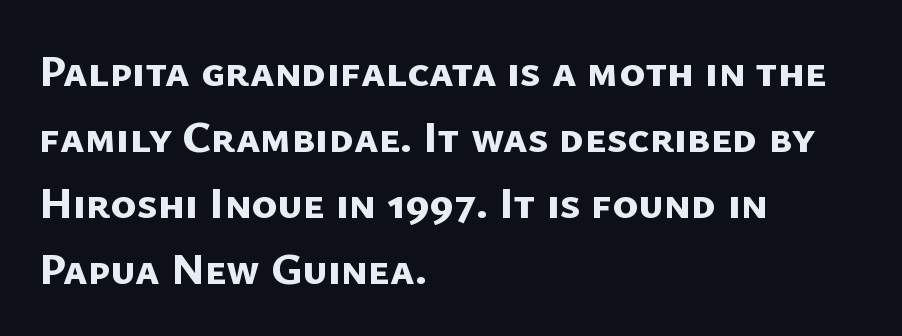
The setting favours the left margin, as ordinary paragraphs usually do. These lines carry a lot of weight — the face is fully bold. Students, note that the glyphs here touch the page at normal intervals. The rows are spaced the way most documents space them. The gap between lines stays unmarked. Spacing verdict: proportional, widths tailored to each character.
